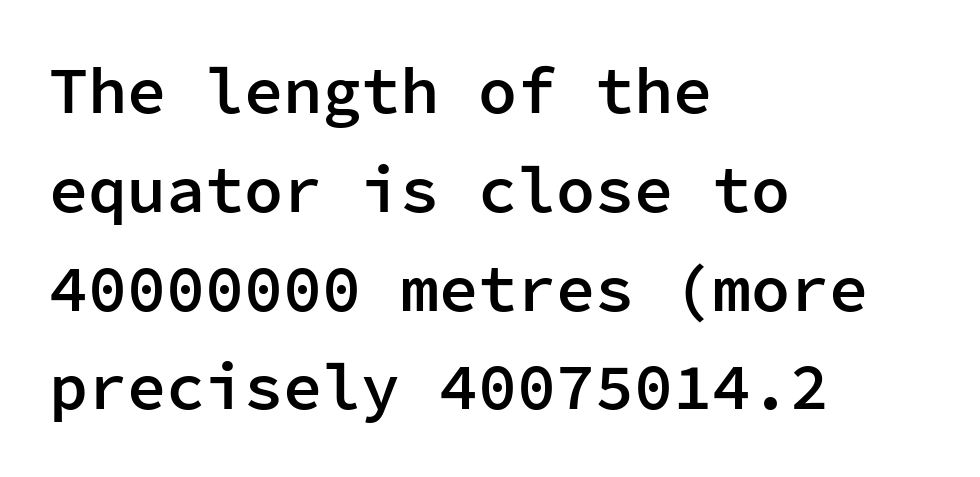
Q: Is the text bold? A: Semi-bold.
Q: Is the text italic (slanted)? A: No, it is upright.
Q: Is the typeface a serif or a sans-serif typeface? A: Sans-serif.
Q: Is the text underlined? A: No.
Q: How is the paragraph aligned? A: Left-aligned.
Q: Is the spacing between letters normal or unusually wide? A: Normal.
Q: Is the spacing between lines tight, normal or loose? A: Normal.
Q: Width (condensed, normal, or wide)? A: Normal.
Q: Stroke contrast? A: Low.
Q: x-height? A: Medium.
Q: Monospaced? A: Yes.
